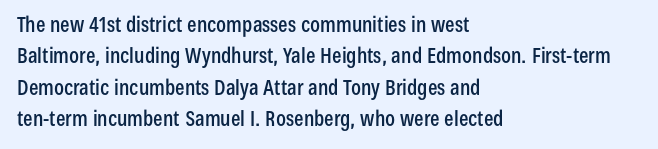
{"italic": "no", "underline": "no", "align": "left", "line_spacing": "normal", "line_spacing_ratio": 1.49, "letter_spacing": "normal", "letter_spacing_em": 0.0, "glyph_px": 21}
